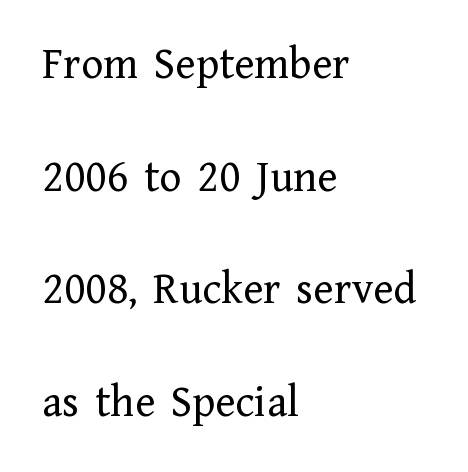
Q: Is the text bold? A: No.
Q: Is the text italic (slanted)? A: No, it is upright.
Q: Is the typeface a serif or a sans-serif typeface? A: Serif.
Q: Is the text underlined? A: No.
Q: How is the paragraph aligned? A: Left-aligned.
Q: Is the spacing between letters normal or unusually wide? A: Normal.
Q: Is the spacing between lines tight, normal or loose? A: Loose.
Q: Width (condensed, normal, or wide)? A: Normal.
Q: Stroke contrast? A: Low.
Q: x-height? A: Medium.
Q: Monospaced? A: No.
